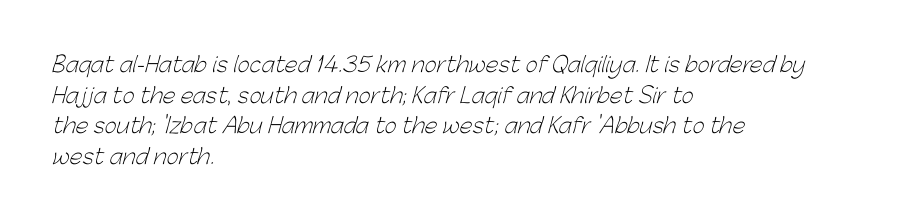
{"bold": "no", "underline": "no", "align": "left", "line_spacing": "normal", "line_spacing_ratio": 1.46, "letter_spacing": "normal", "letter_spacing_em": 0.0, "glyph_px": 21}
